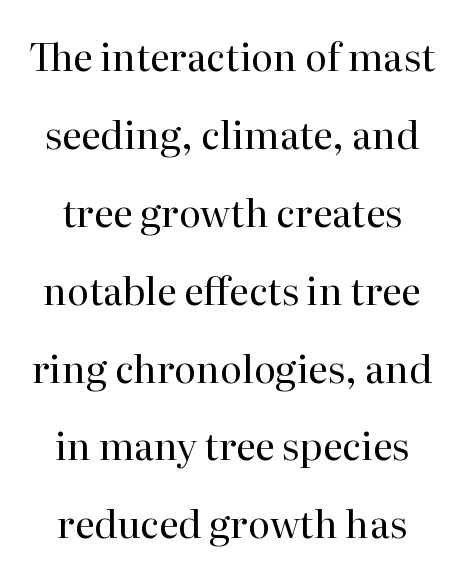
The image shows 38 px regular-weight serif type, upright; set centered, loose line spacing (2.05x), normal letter spacing, not underlined; high stroke contrast and a medium x-height.
